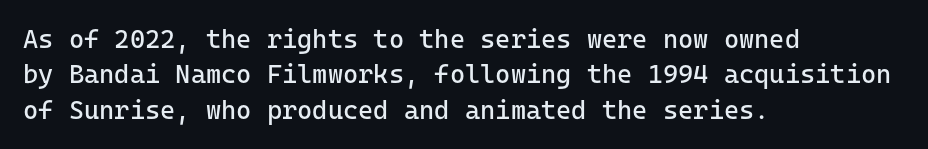
Vertically, the passage feels balanced, rows spaced as you'd expect. No italicization has been applied; the sample stays upright. A bare baseline throughout the passage. Think standard paragraph weight, or any step lighter than that.
